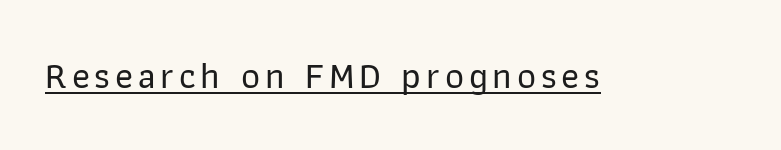
Q: Is the text italic (slanted)? A: No, it is upright.
Q: Is the typeface a serif or a sans-serif typeface? A: Sans-serif.
Q: Is the text underlined? A: Yes.
Q: Width (condensed, normal, or wide)? A: Normal.
Q: Stroke contrast? A: Low.
Q: x-height? A: Medium.
Q: Monospaced? A: No.
